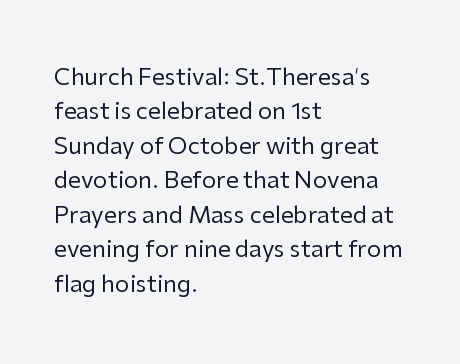
Q: Is the text bold? A: No.
Q: Is the text italic (slanted)? A: No, it is upright.
Q: Is the text underlined? A: No.
Q: How is the paragraph aligned? A: Left-aligned.
Q: Is the spacing between letters normal or unusually wide? A: Normal.
Q: Is the spacing between lines tight, normal or loose? A: Normal.
